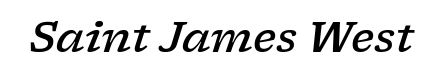
The image shows 42 px semibold, wide serif type, italic (leaning right); set normal letter spacing, not underlined; low stroke contrast and a medium x-height.
